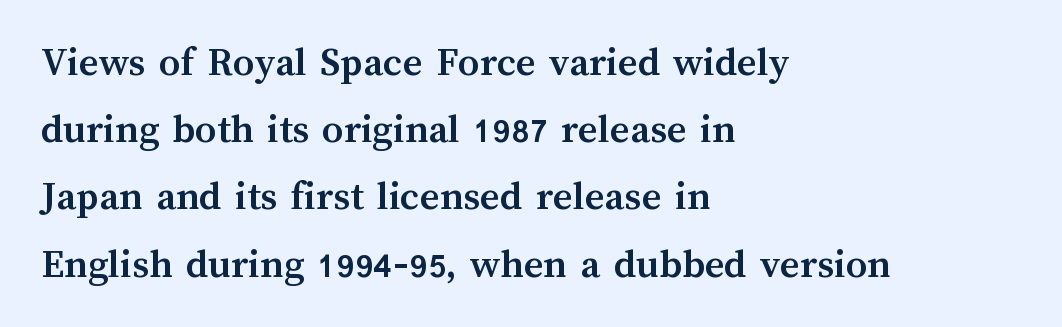
The lettering stays uniformly vertical, giving the passage a roman look. Typographic density is high because the face is bold. Note the varied advance widths — an 'i' is clearly narrower than an 'm'. The rag falls on the right side of this text block.
